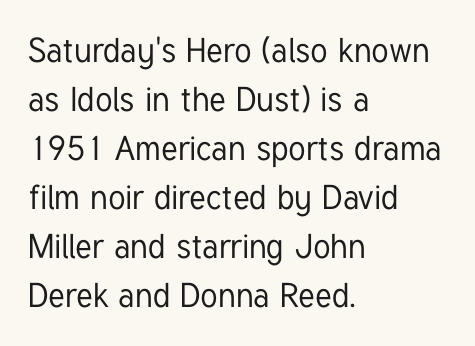
The image shows 34 px condensed sans-serif type, upright; set left-aligned, normal line spacing (1.44x), normal letter spacing, not underlined; low stroke contrast and a medium x-height.
